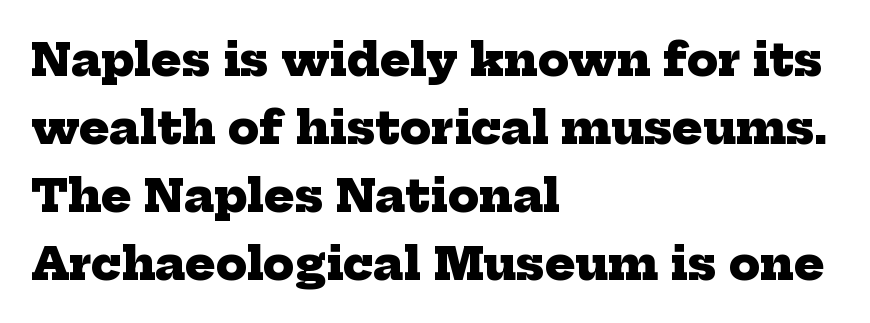
Q: Is the text bold? A: Yes.
Q: Is the typeface a serif or a sans-serif typeface? A: Serif.
Q: Is the text underlined? A: No.
Q: How is the paragraph aligned? A: Left-aligned.
Q: Is the spacing between letters normal or unusually wide? A: Normal.
Q: Is the spacing between lines tight, normal or loose? A: Normal.
Q: Width (condensed, normal, or wide)? A: Normal.
Q: Stroke contrast? A: Low.
Q: x-height? A: Medium.
Q: Monospaced? A: No.
